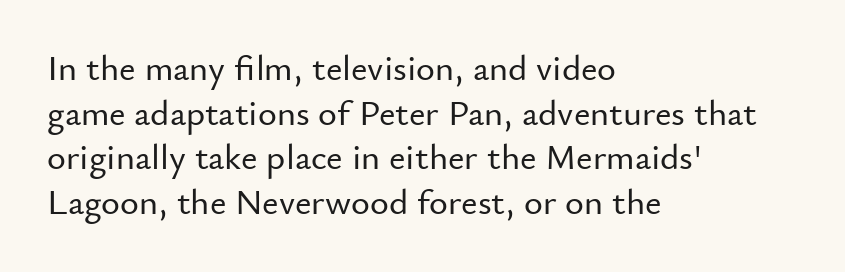
These lines are rendered in a variable-pitch font. Type style note: lacks serifs. The baseline area is clear. Short and long lines alike share a common starting point at left.
